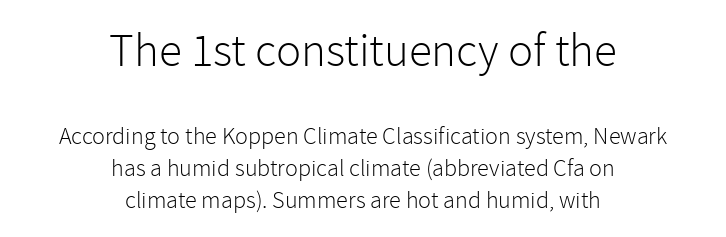
The cut favours lightness, reaching ordinary text weight at its darkest. The lettering holds an erect, upright posture throughout. Vertical spacing — default. You could call the tracking neutral — neither tight nor loose. Is the block centered? Yes — each line is placed symmetrically about the middle. Note the varied advance widths — an 'i' is clearly narrower than an 'm'.
